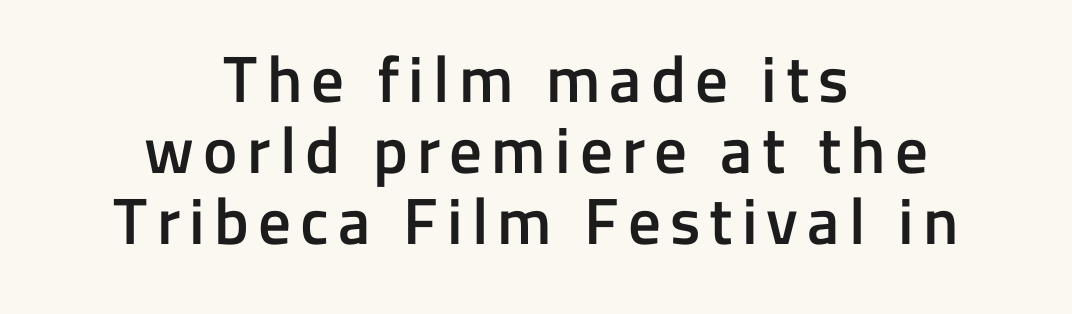
The image shows 65 px semibold sans-serif type, upright; set centered, tight line spacing (1.09x), not underlined; low stroke contrast and a medium x-height.
